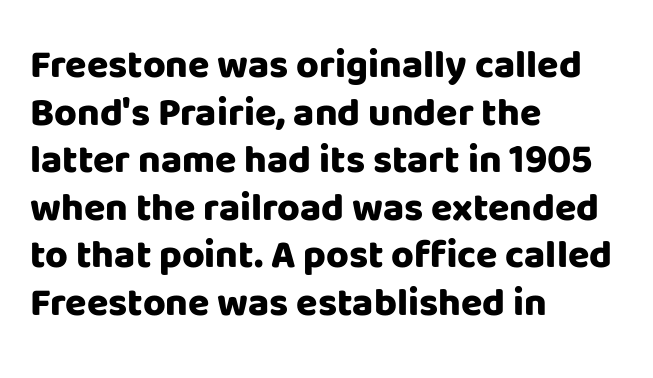
The image shows 39 px heavy sans-serif type, upright; set left-aligned, line spacing 1.22x, normal letter spacing, not underlined; low stroke contrast and a large x-height.
